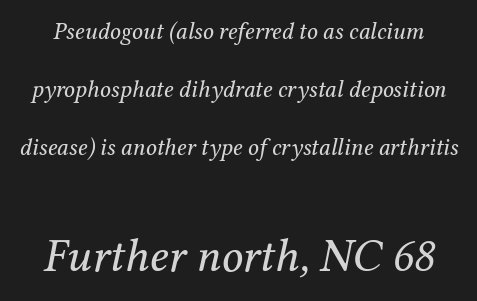
Q: Is the text bold? A: No.
Q: Is the text italic (slanted)? A: Yes, it leans right by about 12 degrees.
Q: Is the typeface a serif or a sans-serif typeface? A: Serif.
Q: Is the text underlined? A: No.
Q: Is the spacing between letters normal or unusually wide? A: Normal.
Q: Is the spacing between lines tight, normal or loose? A: Loose.
Q: Which block of text is set in a larger size, the first (top) or the second (bottom)? A: The second (bottom) one.
Q: Width (condensed, normal, or wide)? A: Normal.
Q: Stroke contrast? A: Medium.
Q: x-height? A: Medium.
Q: Monospaced? A: No.
